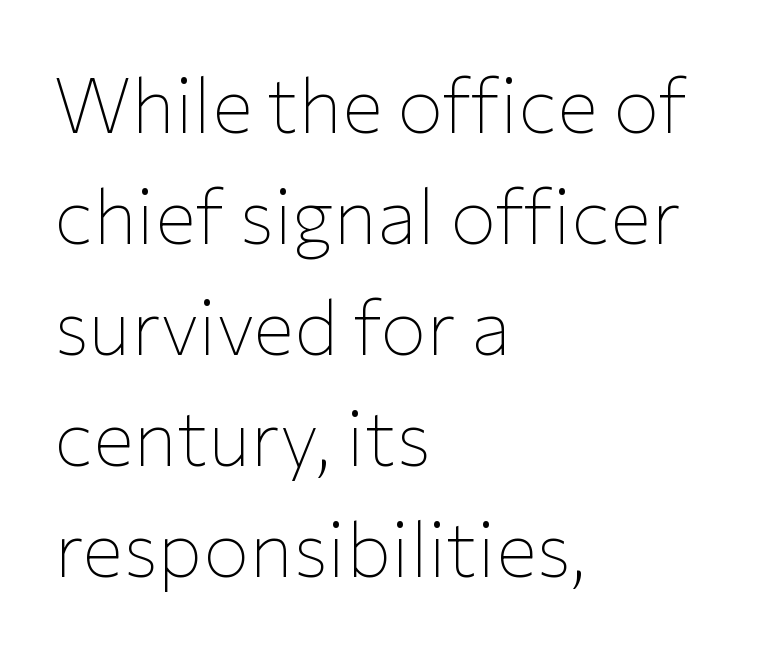
The passage shown is typed in a proportional face where columns would drift. The designer went with a sans here, leaving each stem footless. This rendering uses left alignment, leaving the right contour irregular. No word sits above an underline. The letterforms sit shoulder to shoulder at normal distance. Rendered with straight, roman letterforms.
